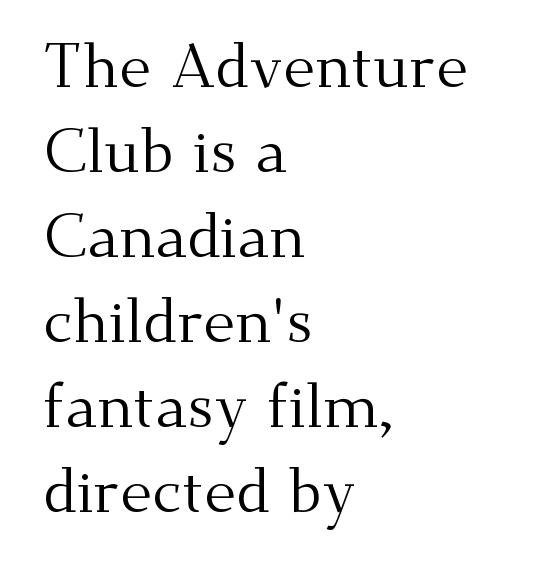
Q: Is the text bold? A: No.
Q: Is the text italic (slanted)? A: No, it is upright.
Q: Is the typeface a serif or a sans-serif typeface? A: Serif.
Q: Is the text underlined? A: No.
Q: How is the paragraph aligned? A: Left-aligned.
Q: Is the spacing between letters normal or unusually wide? A: Normal.
Q: Is the spacing between lines tight, normal or loose? A: Normal.
Q: Width (condensed, normal, or wide)? A: Normal.
Q: Stroke contrast? A: Medium.
Q: x-height? A: Small.
Q: Monospaced? A: No.
